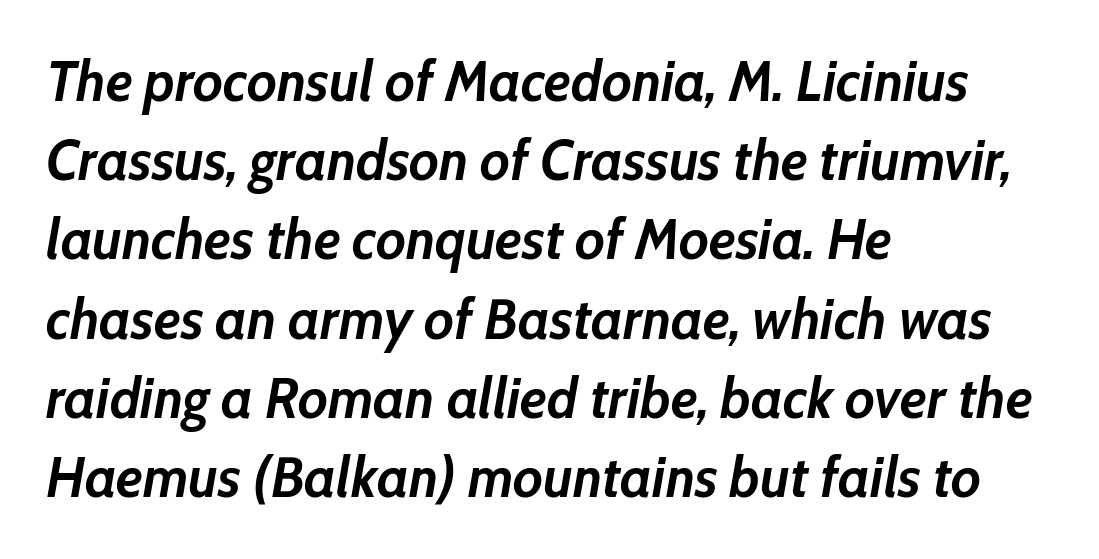
Students, note that the glyphs here touch the page at normal intervals. Notice how the passage keeps a crisp vertical edge on the left only. Pretty heavy lettering here — definitely bold. The rendering uses a moderate line-height, typical for paragraphs.
